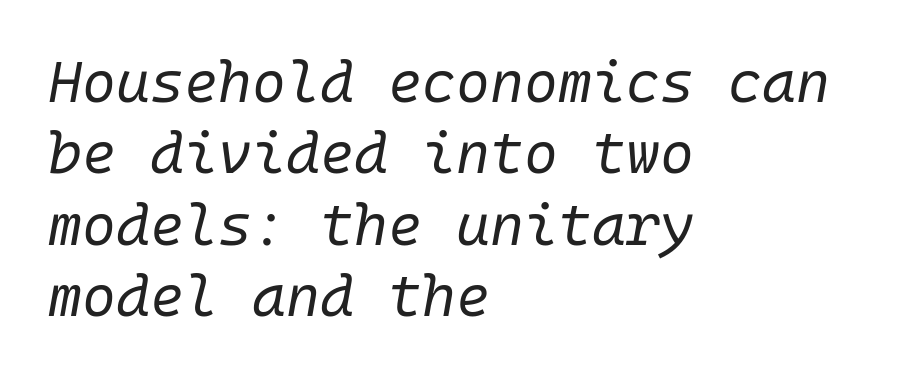
The glyphs look as if they've been sheared to an angle. Decoration check: the copy has no underline. The letterforms sit shoulder to shoulder at normal distance. The letterforms sit at book weight or below. Does the copy run flush right? No — it runs flush left.
